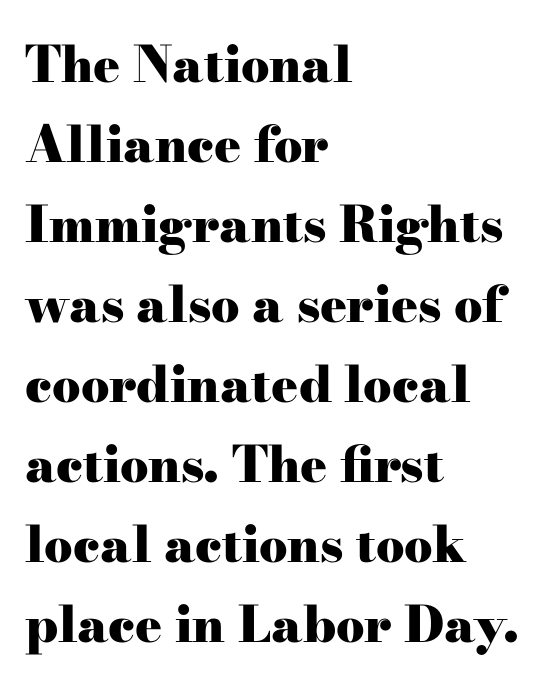
The image shows 50 px heavy, wide serif type, upright; set left-aligned, normal line spacing (1.6x), normal letter spacing, not underlined; high stroke contrast and a small x-height.
